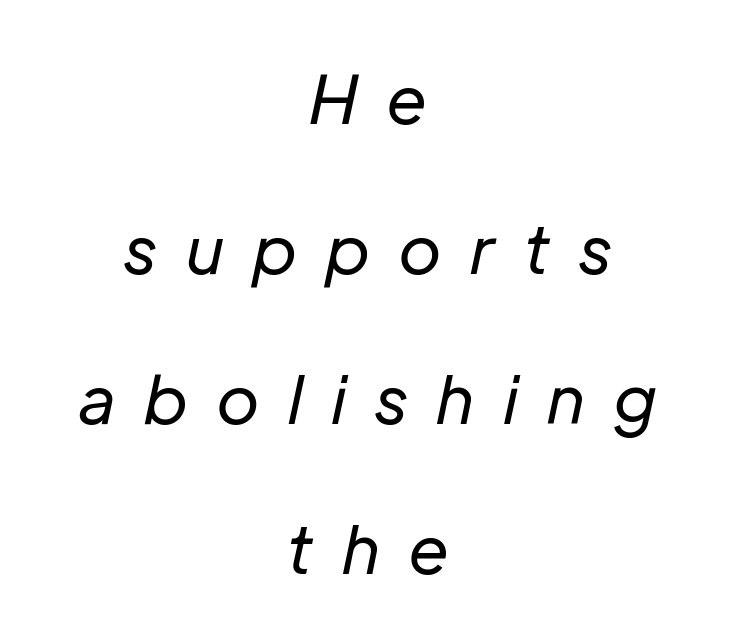
Q: Is the text bold? A: No.
Q: Is the text italic (slanted)? A: Yes, it leans right by about 12 degrees.
Q: Is the text underlined? A: No.
Q: How is the paragraph aligned? A: Centered.
Q: Is the spacing between letters normal or unusually wide? A: Unusually wide.
Q: Is the spacing between lines tight, normal or loose? A: Loose.
Q: Width (condensed, normal, or wide)? A: Normal.
Q: Stroke contrast? A: Low.
Q: x-height? A: Medium.
Q: Monospaced? A: No.
